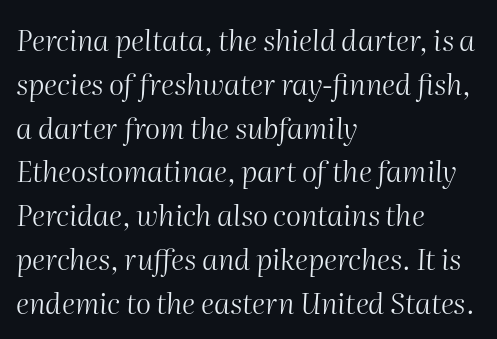
Q: Is the text bold? A: No.
Q: Is the text italic (slanted)? A: Yes, it leans right by about 2 degrees.
Q: Is the text underlined? A: No.
Q: How is the paragraph aligned? A: Left-aligned.
Q: Is the spacing between letters normal or unusually wide? A: Normal.
Q: Is the spacing between lines tight, normal or loose? A: Normal.
Q: Width (condensed, normal, or wide)? A: Normal.
Q: Stroke contrast? A: Medium.
Q: x-height? A: Medium.
Q: Monospaced? A: No.
